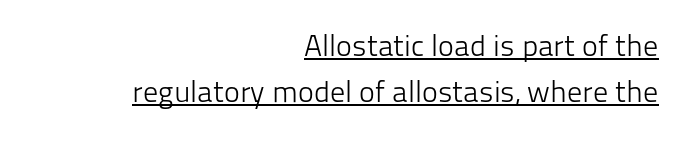
A typographer would call this underscored text. The letters carry no serifs — their stems end cleanly without finishing strokes. Spacing between characters is what you'd get straight out of the box. Is this a fixed-width face? No — the glyphs have proportional, varying widths. Do the letters lean? They stand straight.
